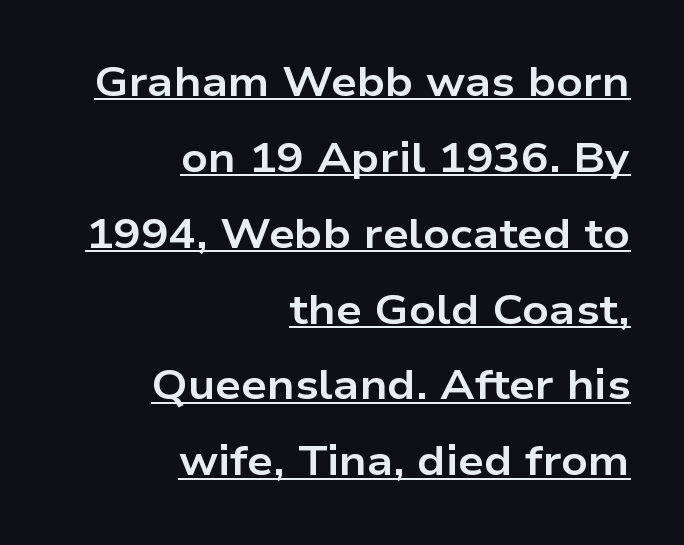
Q: Is the text bold? A: Yes.
Q: Is the text italic (slanted)? A: No, it is upright.
Q: Is the typeface a serif or a sans-serif typeface? A: Sans-serif.
Q: Is the text underlined? A: Yes.
Q: How is the paragraph aligned? A: Right-aligned.
Q: Is the spacing between letters normal or unusually wide? A: Normal.
Q: Width (condensed, normal, or wide)? A: Wide.
Q: Stroke contrast? A: Low.
Q: x-height? A: Medium.
Q: Monospaced? A: No.
